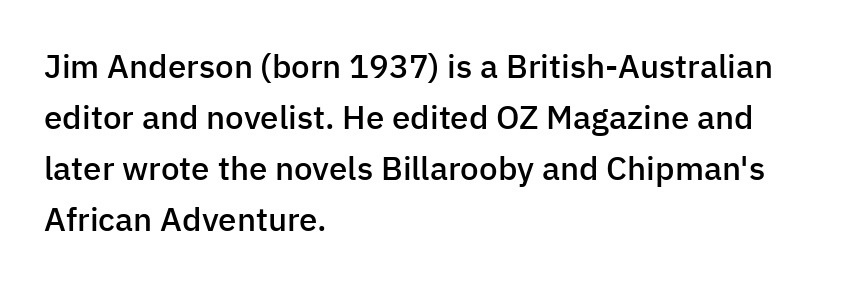
{"serif": "no", "italic": "no", "bold": "semi", "weight": "semibold", "width": "normal", "stroke_contrast": "low", "x_height": "medium", "monospaced": "no", "underline": "no", "align": "left", "line_spacing": "normal", "line_spacing_ratio": 1.55, "letter_spacing": "normal", "letter_spacing_em": 0.0, "glyph_px": 33}
